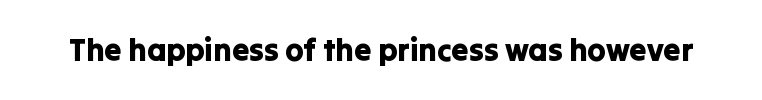
The image shows 31 px sans-serif type, upright; set normal letter spacing, not underlined; low stroke contrast and a medium x-height.
